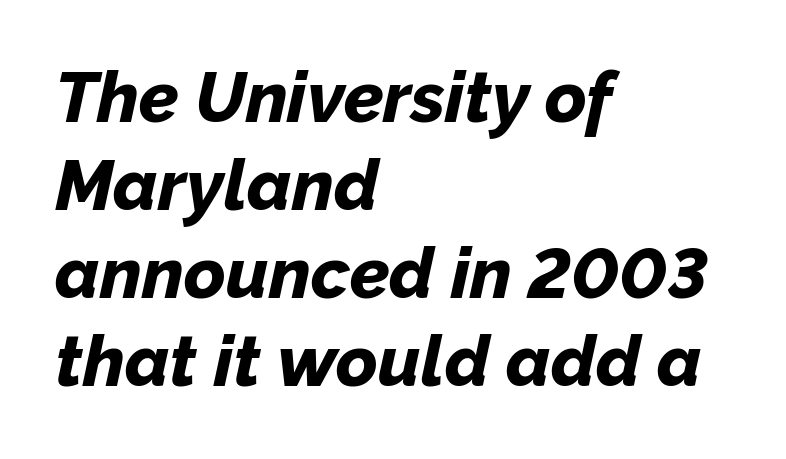
{"italic": "yes", "lean": "right", "slant_degrees": 12, "bold": "yes", "weight": "bold", "width": "normal", "stroke_contrast": "low", "x_height": "medium", "monospaced": "no", "underline": "no", "align": "left", "line_spacing_ratio": 1.24, "letter_spacing": "normal", "letter_spacing_em": 0.0, "glyph_px": 71}
